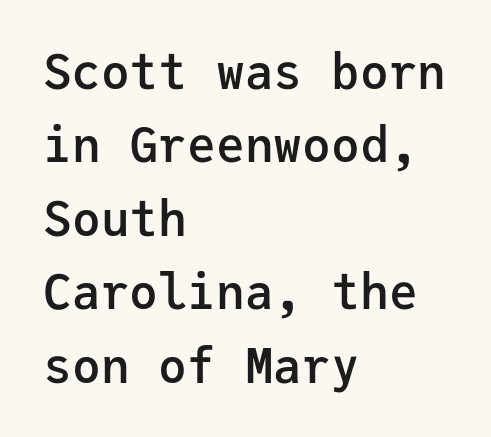
Q: Is the text bold? A: Semi-bold.
Q: Is the text italic (slanted)? A: No, it is upright.
Q: Is the typeface a serif or a sans-serif typeface? A: Sans-serif.
Q: Is the text underlined? A: No.
Q: How is the paragraph aligned? A: Left-aligned.
Q: Is the spacing between letters normal or unusually wide? A: Normal.
Q: Is the spacing between lines tight, normal or loose? A: Normal.
Q: Width (condensed, normal, or wide)? A: Normal.
Q: Stroke contrast? A: Low.
Q: x-height? A: Medium.
Q: Monospaced? A: Yes.
